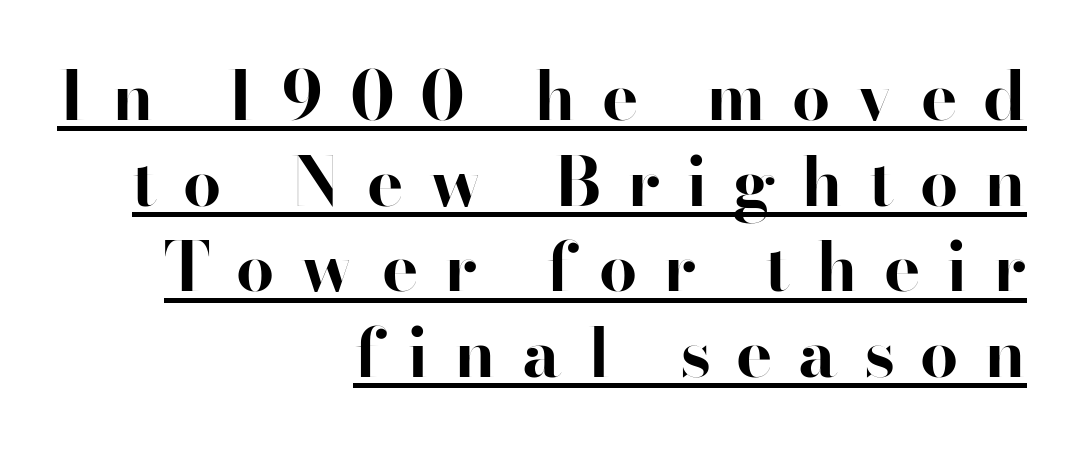
The image shows 68 px bold sans-serif type, upright; set right-aligned, normal line spacing (1.26x), unusually wide letter spacing (+0.38 em), underlined; high stroke contrast and a small x-height.
